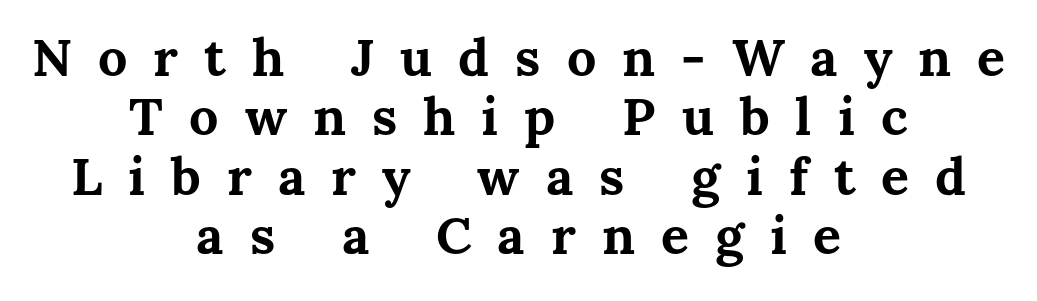
The image shows 52 px bold type, upright; set centered, tight line spacing (1.14x), unusually wide letter spacing (+0.5 em), not underlined; medium stroke contrast and a medium x-height.
